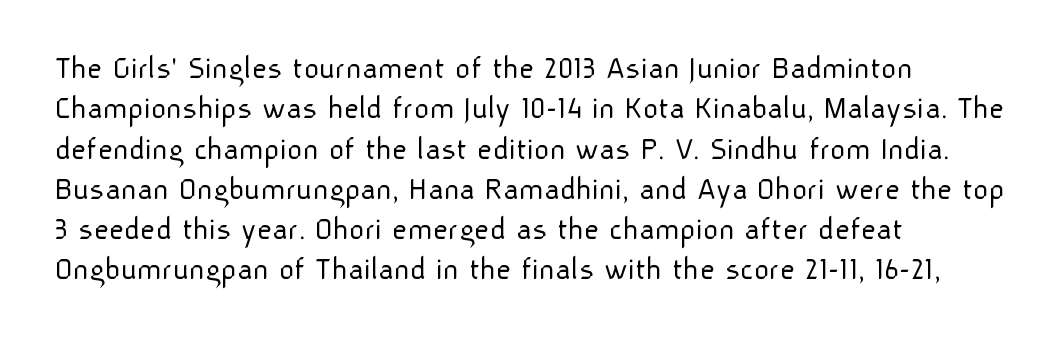
Which margin do the lines hug? The left one — the right edge is uneven. Rendered with straight, roman letterforms. The letters advance in unequal steps, a hallmark of proportional type. The type is set solid horizontally, with unmodified tracking.
